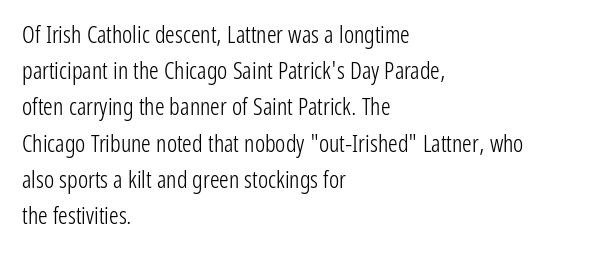
Q: Is the text bold? A: No.
Q: Is the text italic (slanted)? A: No, it is upright.
Q: Is the text underlined? A: No.
Q: How is the paragraph aligned? A: Left-aligned.
Q: Is the spacing between letters normal or unusually wide? A: Normal.
Q: Is the spacing between lines tight, normal or loose? A: Normal.
